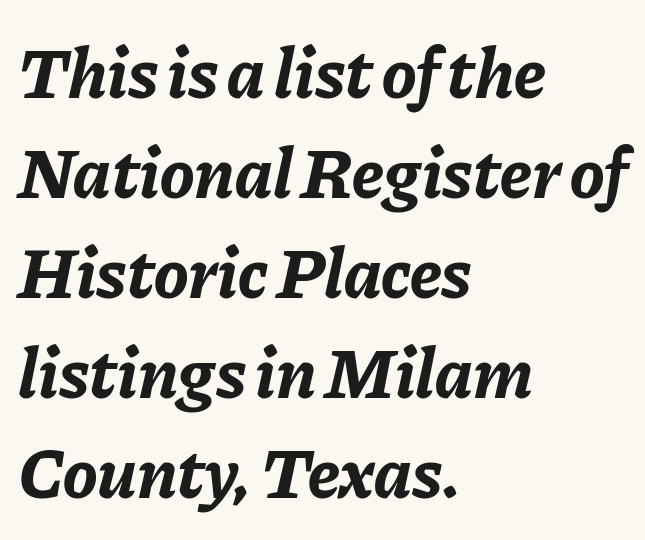
The block of text has a typical density, with ordinary space between rows. The rendering uses natural spacing where letterforms have individual widths. The type is set solid horizontally, with unmodified tracking. Which margin do the lines hug? The left one — the right edge is uneven.
